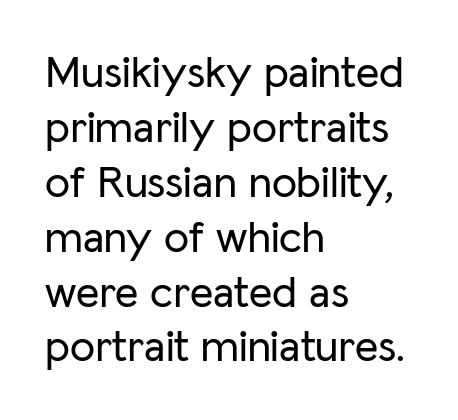
{"serif": "no", "italic": "no", "width": "normal", "stroke_contrast": "low", "x_height": "medium", "monospaced": "no", "underline": "no", "align": "left", "line_spacing_ratio": 1.22, "letter_spacing": "normal", "letter_spacing_em": 0.0, "glyph_px": 45}
